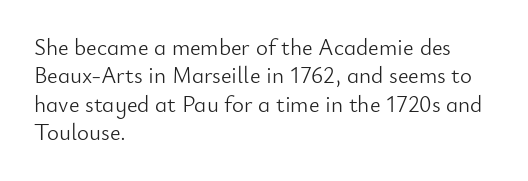
Q: Is the text bold? A: No.
Q: Is the text italic (slanted)? A: No, it is upright.
Q: Is the text underlined? A: No.
Q: How is the paragraph aligned? A: Left-aligned.
Q: Is the spacing between letters normal or unusually wide? A: Normal.
